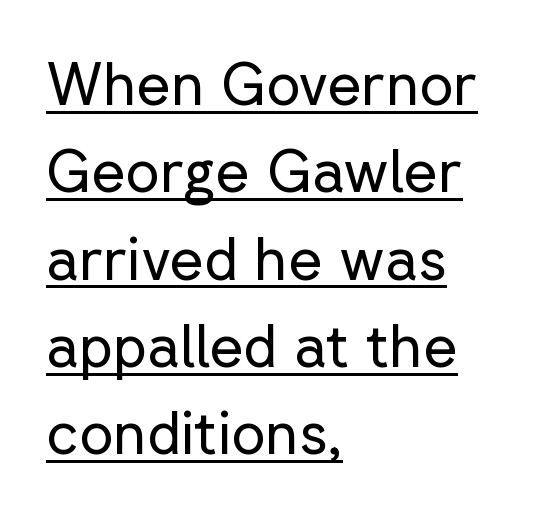
{"serif": "no", "italic": "no", "bold": "no", "weight": "regular", "width": "normal", "stroke_contrast": "low", "x_height": "medium", "monospaced": "no", "underline": "yes", "align": "left", "line_spacing": "normal", "line_spacing_ratio": 1.48, "letter_spacing": "normal", "letter_spacing_em": 0.0, "glyph_px": 59}
